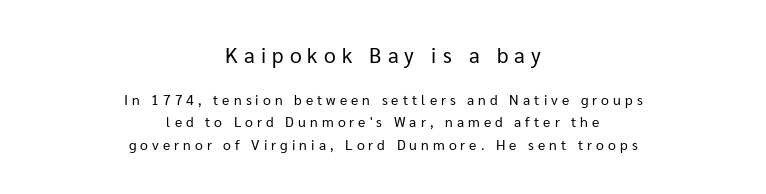
The image shows 21 px text type, upright; set centered, normal line spacing (1.59x), unusually wide letter spacing (+0.29 em), not underlined; the first (top) block is 1.5x larger.
